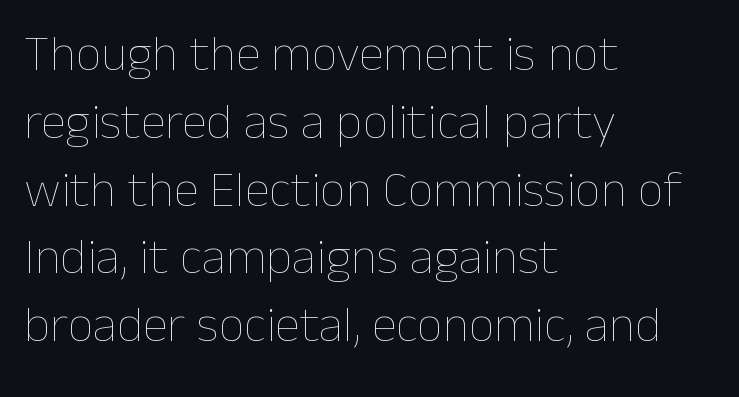
{"italic": "no", "bold": "no", "weight": "thin", "width": "normal", "stroke_contrast": "low", "x_height": "medium", "monospaced": "no", "underline": "no", "align": "left", "line_spacing": "normal", "line_spacing_ratio": 1.33, "letter_spacing": "normal", "letter_spacing_em": 0.0, "glyph_px": 51}
